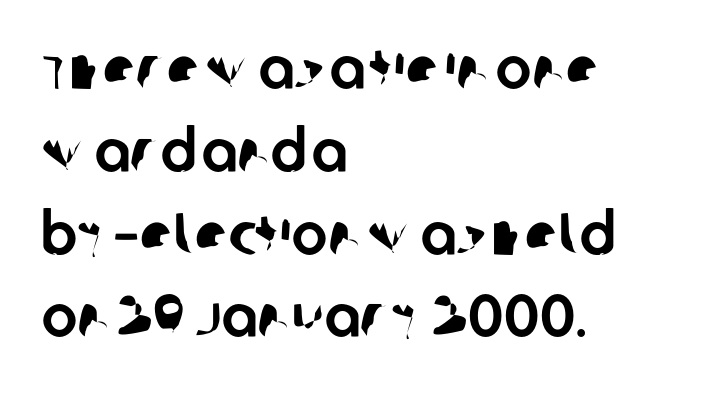
Compared with typical body copy, the letter spacing here is the same. You could not count columns in this text — the font is proportionally spaced. Teacher's note: observe the even left margin — that is flush-left alignment. This is sans-serif lettering, the kind often seen on screens and signage.
